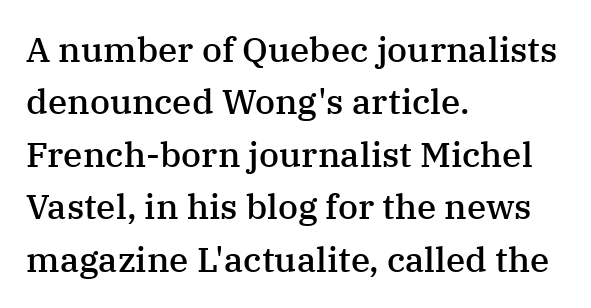
{"serif": "yes", "italic": "no", "bold": "semi", "weight": "semibold", "width": "normal", "stroke_contrast": "medium", "x_height": "medium", "monospaced": "no", "underline": "no", "align": "left", "line_spacing": "normal", "line_spacing_ratio": 1.5, "letter_spacing": "normal", "letter_spacing_em": 0.0, "glyph_px": 35}
